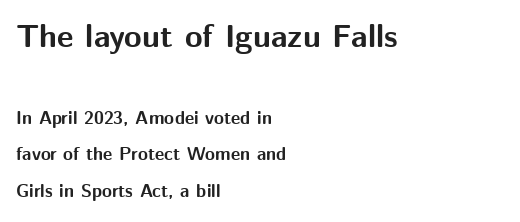
Does the weight exceed regular? Yes, all the way to bold. The lettering holds an erect, upright posture throughout. Line beginnings align vertically; line endings do not. Does the leading feel generous? Absolutely, it's lavish. Is the lower block the larger one? No — the upper block carries the bigger type.
